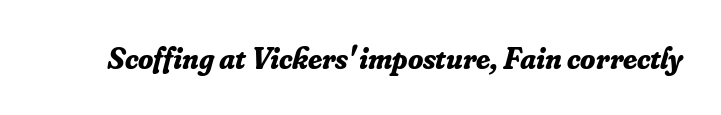
Q: Is the text bold? A: Yes.
Q: Is the text italic (slanted)? A: Yes, it leans right by about 16 degrees.
Q: Is the typeface a serif or a sans-serif typeface? A: Serif.
Q: Is the text underlined? A: No.
Q: Is the spacing between letters normal or unusually wide? A: Normal.
Q: Width (condensed, normal, or wide)? A: Normal.
Q: Stroke contrast? A: Low.
Q: x-height? A: Small.
Q: Monospaced? A: No.
